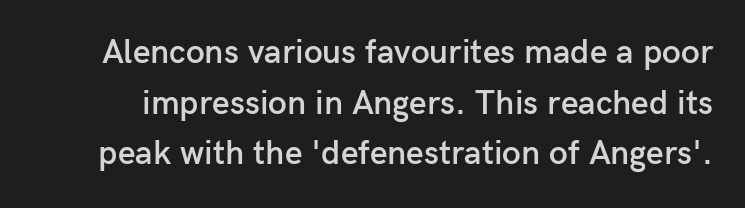
The image shows 34 px semibold sans-serif type, upright; set normal line spacing (1.49x), normal letter spacing, not underlined; low stroke contrast and a medium x-height.
